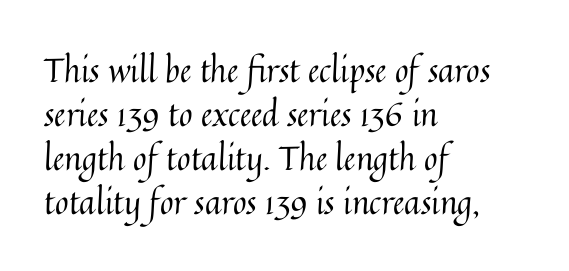
{"bold": "no", "weight": "regular", "width": "normal", "stroke_contrast": "medium", "x_height": "medium", "monospaced": "no", "underline": "no", "align": "left", "line_spacing": "normal", "line_spacing_ratio": 1.33, "letter_spacing": "normal", "letter_spacing_em": 0.0, "glyph_px": 33}
